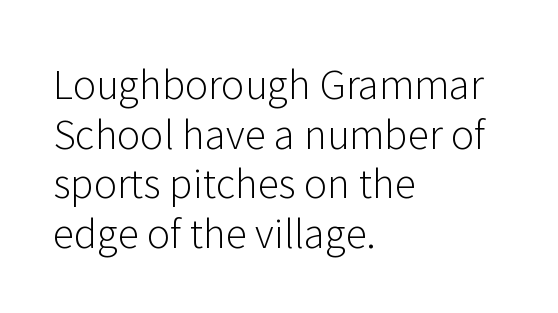
{"serif": "no", "italic": "no", "bold": "no", "weight": "light", "width": "normal", "stroke_contrast": "low", "x_height": "medium", "monospaced": "no", "underline": "no", "align": "left", "line_spacing": "normal", "line_spacing_ratio": 1.27, "letter_spacing": "normal", "letter_spacing_em": 0.0, "glyph_px": 39}
